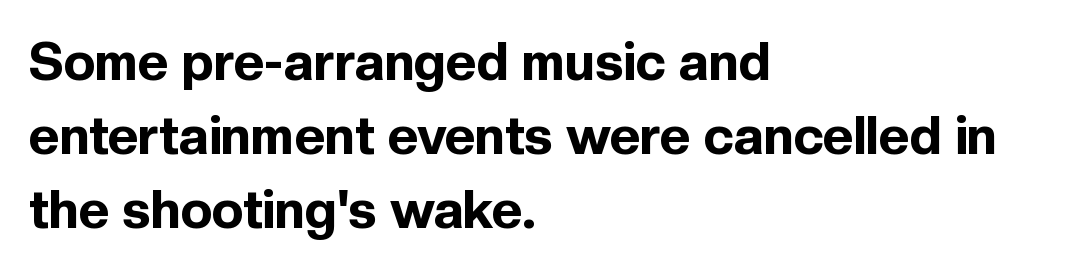
{"serif": "no", "italic": "no", "bold": "yes", "weight": "bold", "width": "normal", "x_height": "medium", "monospaced": "no", "underline": "no", "align": "left", "line_spacing": "normal", "line_spacing_ratio": 1.4, "letter_spacing": "normal", "letter_spacing_em": 0.0, "glyph_px": 53}
